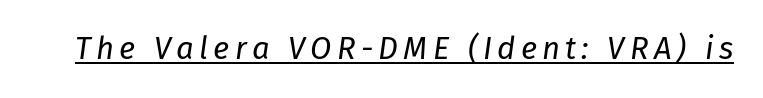
Q: Is the text bold? A: No.
Q: Is the text italic (slanted)? A: Yes, it leans right by about 8 degrees.
Q: Is the text underlined? A: Yes.
Q: Width (condensed, normal, or wide)? A: Normal.
Q: Stroke contrast? A: Low.
Q: x-height? A: Medium.
Q: Monospaced? A: No.
